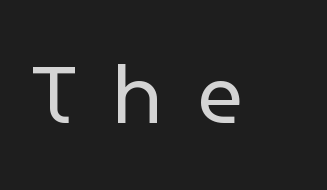
{"serif": "no", "italic": "no", "bold": "no", "weight": "regular", "width": "normal", "stroke_contrast": "low", "x_height": "medium", "monospaced": "no", "underline": "no", "letter_spacing": "wide", "letter_spacing_em": 0.44, "glyph_px": 80}
